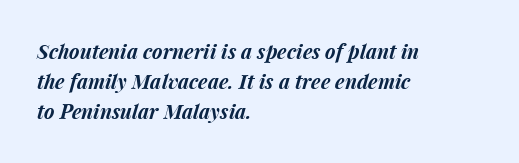
Q: Is the text bold? A: Yes.
Q: Is the text italic (slanted)? A: Yes, it leans right by about 15 degrees.
Q: Is the text underlined? A: No.
Q: How is the paragraph aligned? A: Left-aligned.
Q: Is the spacing between letters normal or unusually wide? A: Normal.
Q: Is the spacing between lines tight, normal or loose? A: Normal.
